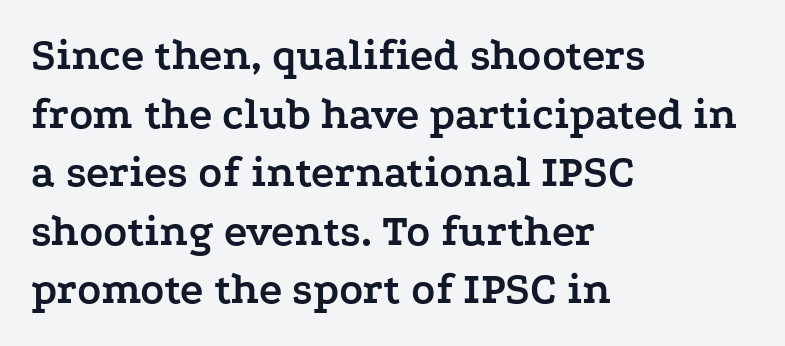
The image shows 44 px semibold, wide serif type, upright; set left-aligned, normal line spacing (1.33x), normal letter spacing, not underlined; low stroke contrast and a medium x-height.
